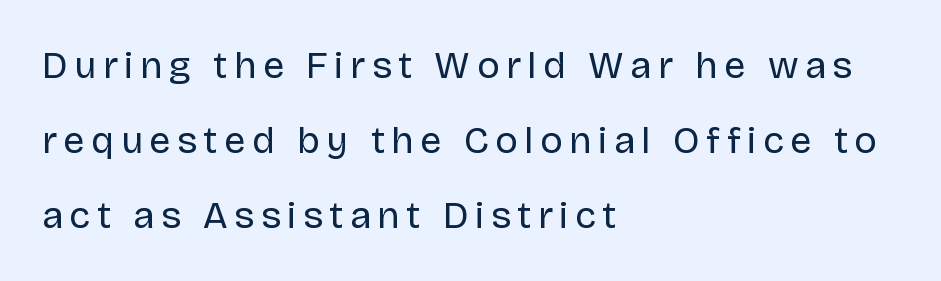
{"serif": "no", "italic": "no", "bold": "no", "weight": "regular", "width": "normal", "stroke_contrast": "low", "x_height": "large", "monospaced": "no", "underline": "no", "align": "left", "line_spacing": "loose", "line_spacing_ratio": 1.97, "glyph_px": 38}
